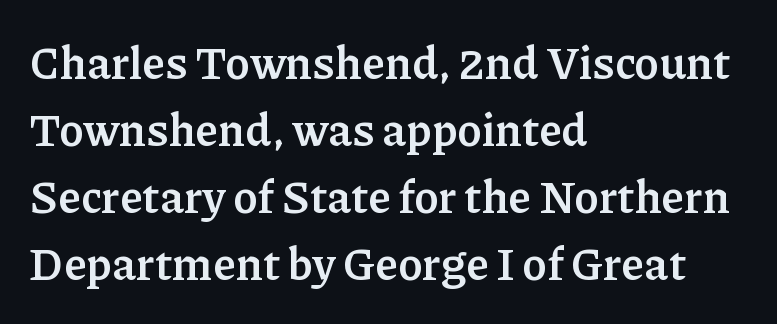
{"serif": "yes", "italic": "no", "bold": "yes", "weight": "semibold", "width": "normal", "stroke_contrast": "low", "x_height": "medium", "monospaced": "no", "underline": "no", "align": "left", "line_spacing": "normal", "line_spacing_ratio": 1.49, "letter_spacing": "normal", "letter_spacing_em": 0.0, "glyph_px": 45}
